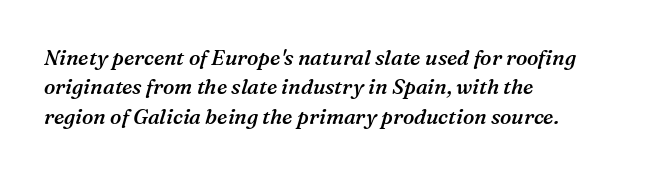
{"italic": "yes", "lean": "right", "slant_degrees": 16, "bold": "semi", "underline": "no", "align": "left", "line_spacing": "normal", "line_spacing_ratio": 1.4, "letter_spacing": "normal", "letter_spacing_em": 0.0, "glyph_px": 21}
